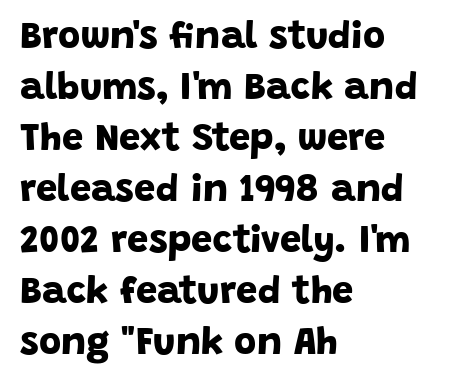
{"serif": "no", "bold": "yes", "weight": "bold", "width": "normal", "stroke_contrast": "low", "x_height": "large", "monospaced": "no", "underline": "no", "align": "left", "line_spacing": "normal", "line_spacing_ratio": 1.34, "letter_spacing": "normal", "letter_spacing_em": 0.0, "glyph_px": 38}
